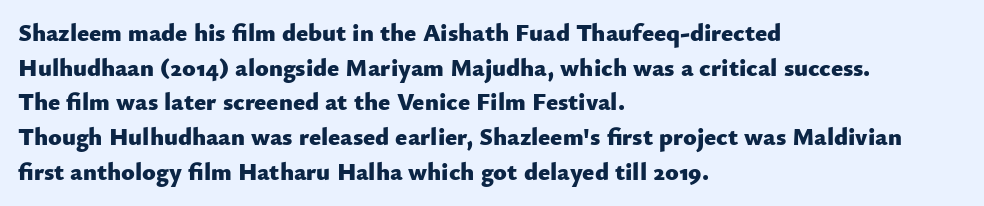
The image shows 25 px bold type, upright; set left-aligned, normal line spacing (1.39x), normal letter spacing, not underlined.
